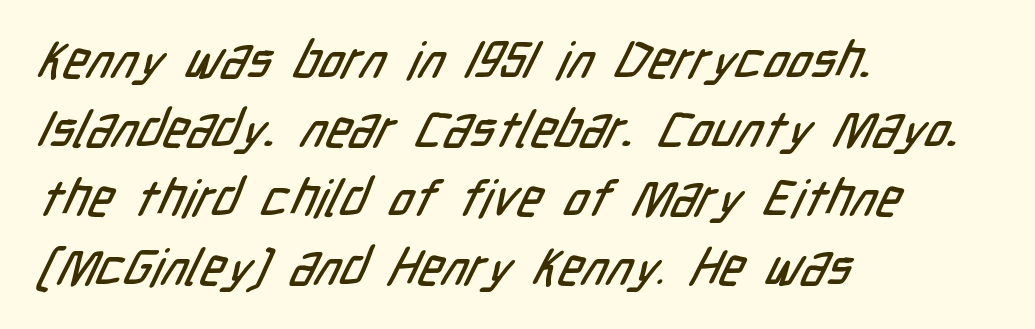
The image shows 51 px condensed sans-serif type; set left-aligned, normal line spacing (1.35x), normal letter spacing, not underlined; low stroke contrast and a medium x-height.
